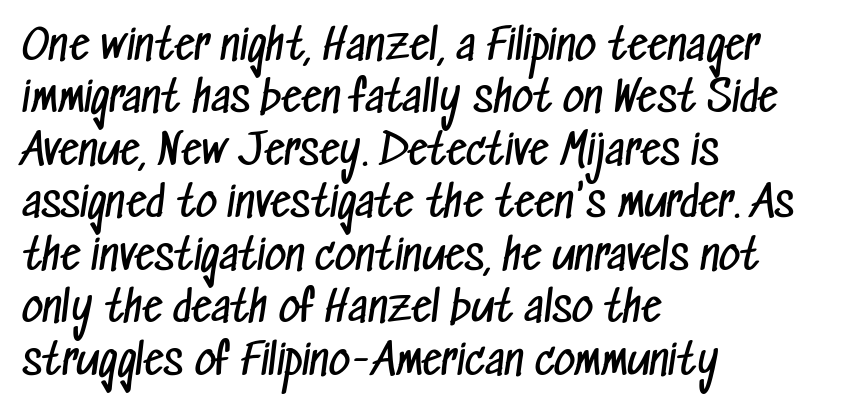
Regarding serifs, this sample does without them. The space beneath each line is pristine and unruled. Unbolded letterforms with no extra heft. The block of text has a typical density, with ordinary space between rows.
